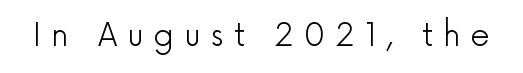
Q: Is the text bold? A: No.
Q: Is the text italic (slanted)? A: No, it is upright.
Q: Is the typeface a serif or a sans-serif typeface? A: Sans-serif.
Q: Is the text underlined? A: No.
Q: Is the spacing between letters normal or unusually wide? A: Unusually wide.
Q: Width (condensed, normal, or wide)? A: Normal.
Q: Stroke contrast? A: Low.
Q: x-height? A: Medium.
Q: Monospaced? A: No.
